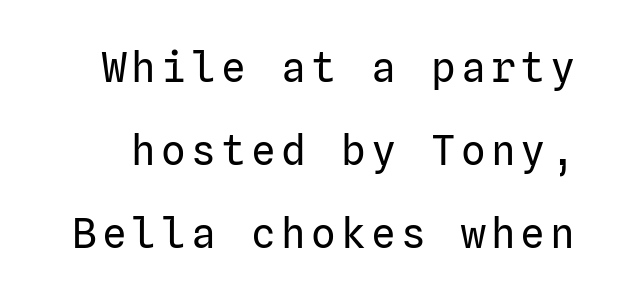
One glance says open: line gaps are wider than usual. The glyphs in this specimen are sans serif. Any mark beneath the type? The region is blank. Heaviness? Minimal to ordinary, like unemphasized prose. The lettering stays uniformly vertical, giving the passage a roman look.
